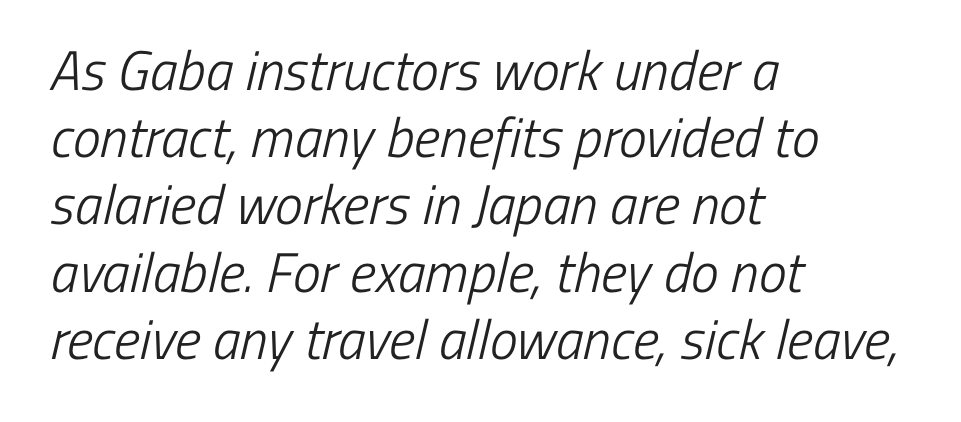
The image shows 56 px light, condensed sans-serif type; set left-aligned, line spacing 1.2x, normal letter spacing, not underlined; low stroke contrast and a medium x-height.
